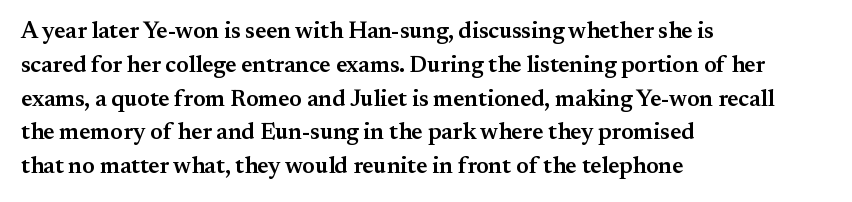
{"italic": "no", "bold": "semi", "underline": "no", "align": "left", "line_spacing": "normal", "line_spacing_ratio": 1.47, "letter_spacing": "normal", "letter_spacing_em": 0.0, "glyph_px": 23}
